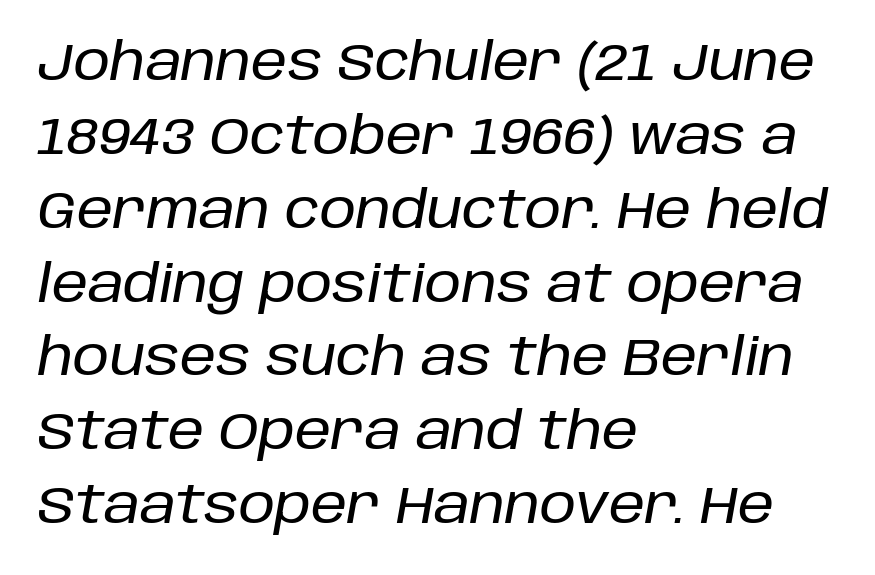
The image shows 52 px text type, italic (leaning right); set left-aligned, normal line spacing (1.42x), normal letter spacing, not underlined; low stroke contrast and a large x-height.
